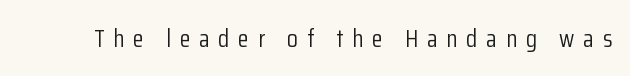
You could only call the tracking loose — the letters float apart. This reads as an unemphasized weight, regular at the heaviest. The gap between lines stays unmarked. Posture: straight, roman, zero tilt.
